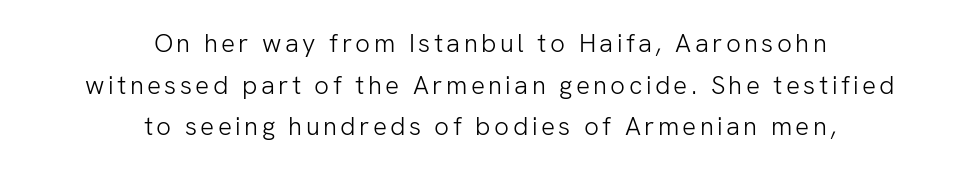
The letters look calm and open, with moderate or lighter stems. Posture: upright roman. The paragraph shown floats in the horizontal middle. The block of text has a typical density, with ordinary space between rows. Each row of text sits above clean, open space.
